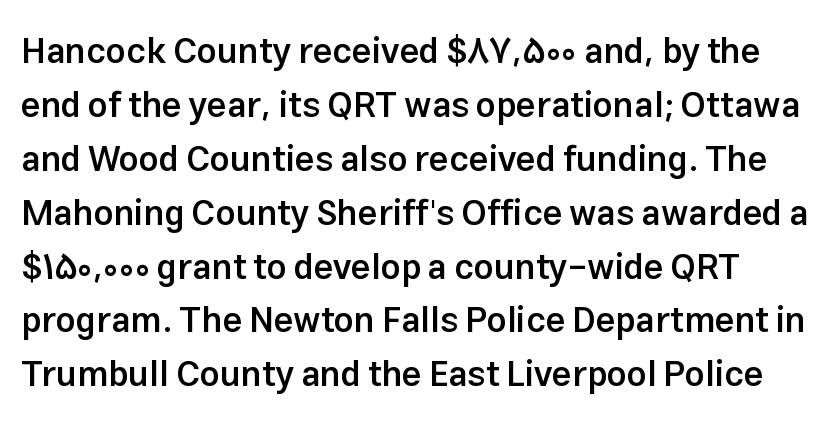
{"serif": "no", "italic": "no", "bold": "semi", "weight": "semibold", "width": "normal", "stroke_contrast": "low", "x_height": "medium", "monospaced": "no", "underline": "no", "line_spacing": "normal", "line_spacing_ratio": 1.54, "letter_spacing": "normal", "letter_spacing_em": 0.0, "glyph_px": 35}
